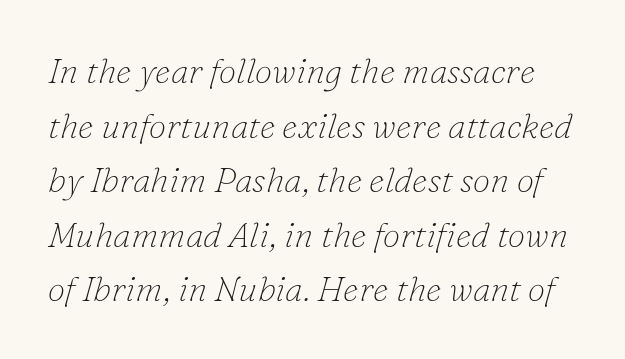
A typesetter would call this leading conventional body-copy spacing. These lines are composed in type with serifs. You could not count columns in this text — the font is proportionally spaced. Rendered with sloped, italic letterforms. Ink coverage per letter is moderate at most.
